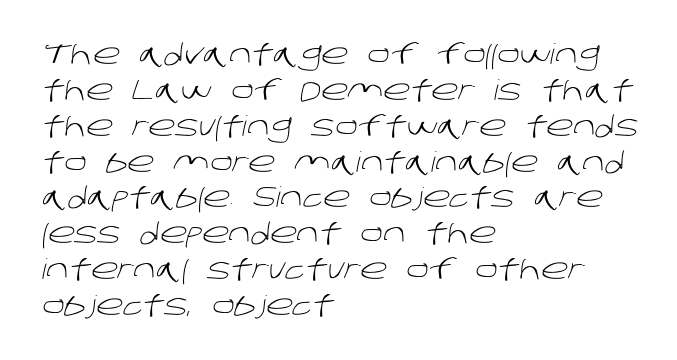
The image shows 28 px light sans-serif type; set left-aligned, normal line spacing (1.28x), normal letter spacing, not underlined; low stroke contrast and a large x-height.
